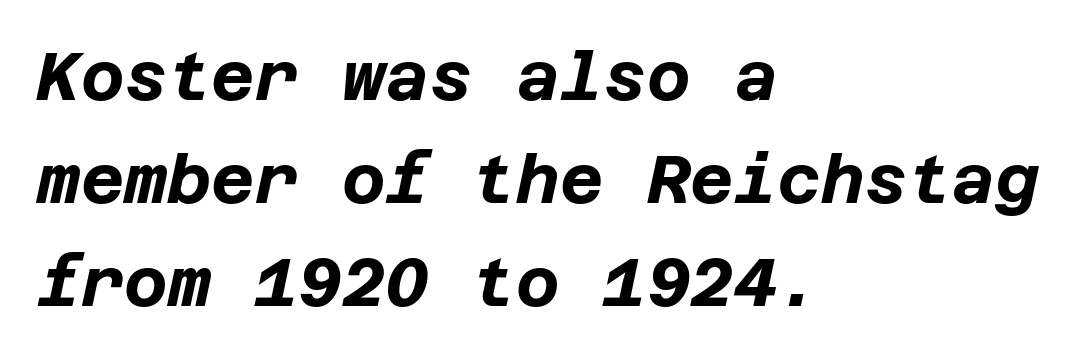
The image shows 67 px bold type, italic (leaning right); set left-aligned, normal line spacing (1.54x), normal letter spacing, not underlined; low stroke contrast and a large x-height.
